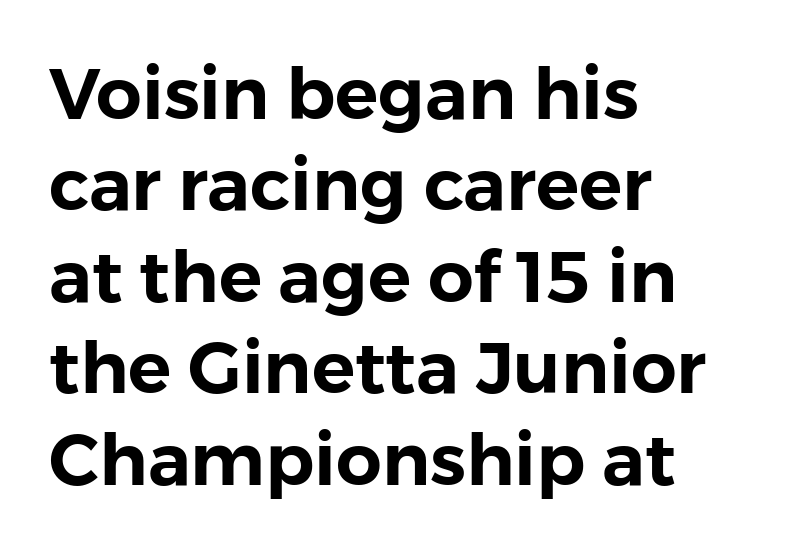
The image shows 72 px sans-serif type, upright; set left-aligned, normal line spacing (1.27x), normal letter spacing, not underlined; a medium x-height.
